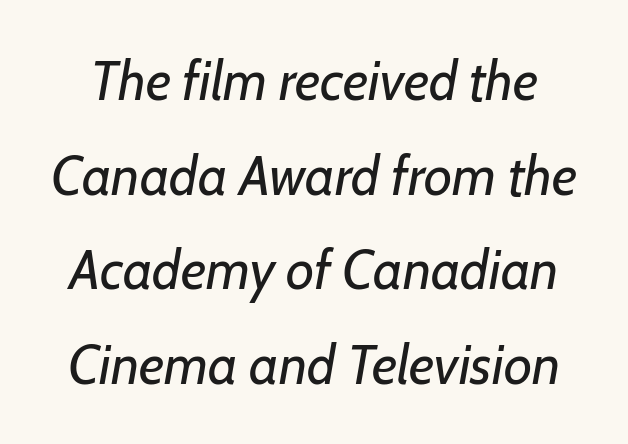
{"italic": "yes", "lean": "right", "slant_degrees": 7, "bold": "no", "weight": "regular", "width": "normal", "stroke_contrast": "low", "x_height": "medium", "monospaced": "no", "underline": "no", "line_spacing_ratio": 1.72, "letter_spacing": "normal", "letter_spacing_em": 0.0, "glyph_px": 55}
